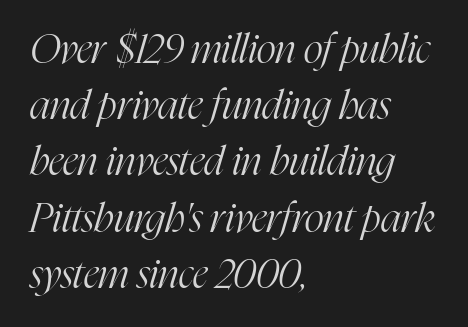
{"serif": "yes", "italic": "yes", "lean": "right", "slant_degrees": 16, "bold": "no", "weight": "light", "width": "condensed", "stroke_contrast": "high", "x_height": "medium", "monospaced": "no", "underline": "no", "align": "left", "line_spacing": "normal", "line_spacing_ratio": 1.37, "letter_spacing": "normal", "letter_spacing_em": 0.0, "glyph_px": 41}
